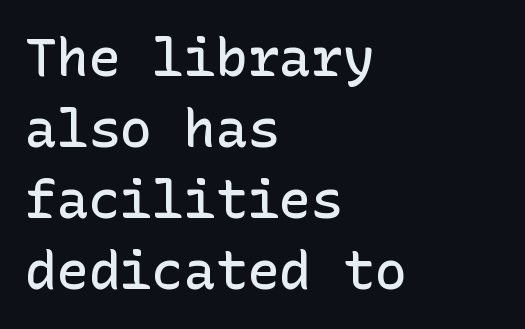
{"serif": "no", "italic": "no", "bold": "semi", "weight": "semibold", "width": "normal", "stroke_contrast": "low", "x_height": "medium", "underline": "no", "align": "left", "line_spacing": "normal", "line_spacing_ratio": 1.34, "letter_spacing": "normal", "letter_spacing_em": 0.0, "glyph_px": 53}
